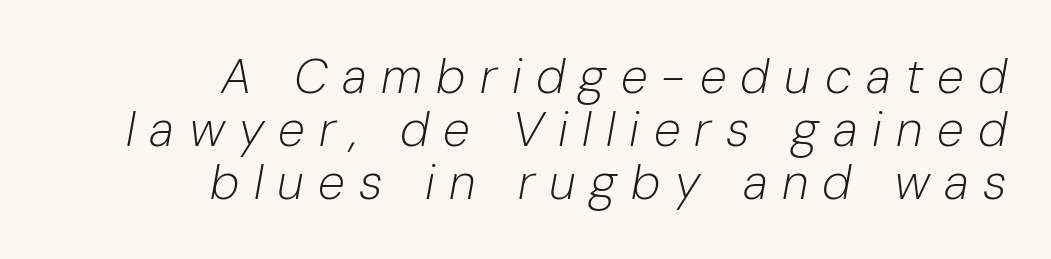
Here the designer chose a conventional face with non-uniform glyph widths. Designer's note — italics engaged. Letters have the restrained weight of plain body copy at most. Visually the block forms a straight wall on the right and a jagged coastline on the left. Short note: letters widely spaced.
